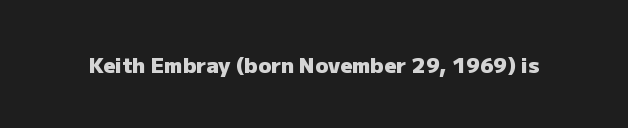
The letterforms sit shoulder to shoulder at normal distance. These lines were composed using upright roman letters. Check the space under the baseline: it is left empty. The sample has been set heavy, in full bold.
